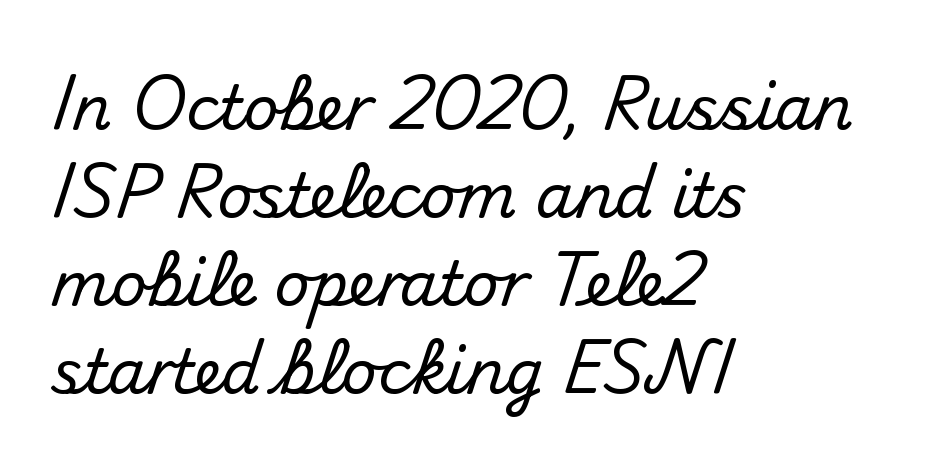
The image shows 61 px sans-serif type; set left-aligned, normal line spacing (1.44x), normal letter spacing, not underlined; medium stroke contrast and a small x-height.
